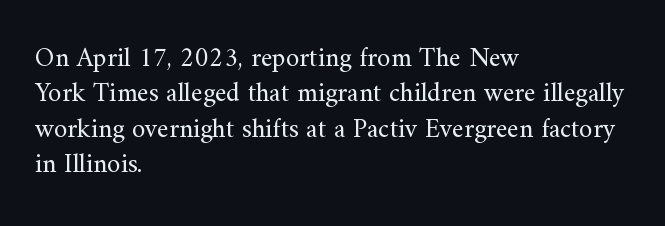
Q: Is the text bold? A: No.
Q: Is the text italic (slanted)? A: No, it is upright.
Q: Is the text underlined? A: No.
Q: How is the paragraph aligned? A: Left-aligned.
Q: Is the spacing between letters normal or unusually wide? A: Normal.
Q: Is the spacing between lines tight, normal or loose? A: Normal.
